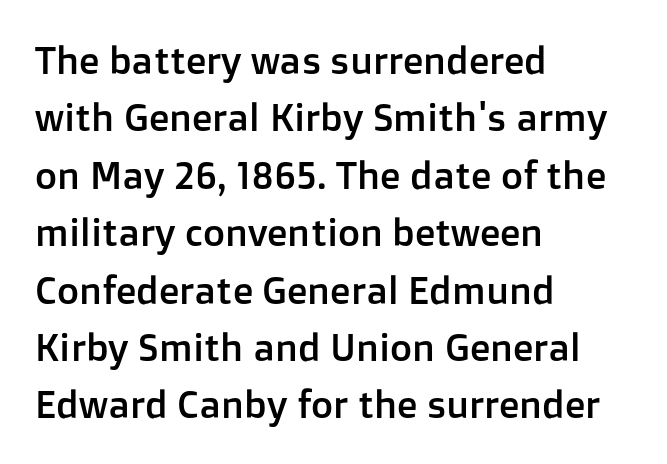
Q: Is the text italic (slanted)? A: No, it is upright.
Q: Is the typeface a serif or a sans-serif typeface? A: Sans-serif.
Q: Is the text underlined? A: No.
Q: How is the paragraph aligned? A: Left-aligned.
Q: Is the spacing between letters normal or unusually wide? A: Normal.
Q: Is the spacing between lines tight, normal or loose? A: Normal.
Q: Width (condensed, normal, or wide)? A: Normal.
Q: Stroke contrast? A: Low.
Q: x-height? A: Medium.
Q: Monospaced? A: No.
